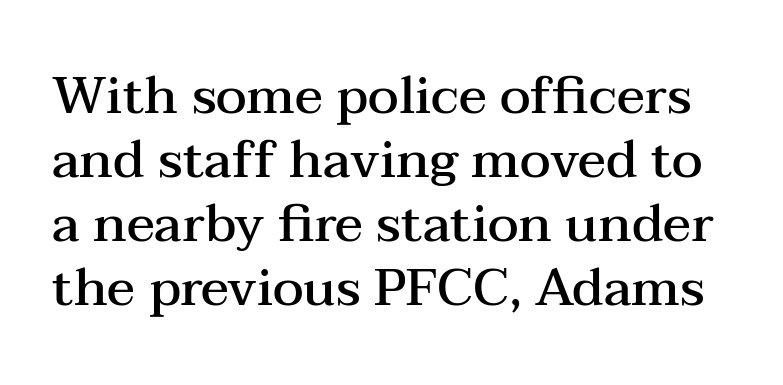
The image shows 52 px semibold, wide serif type, upright; set line spacing 1.23x, normal letter spacing, not underlined; medium stroke contrast and a medium x-height.
